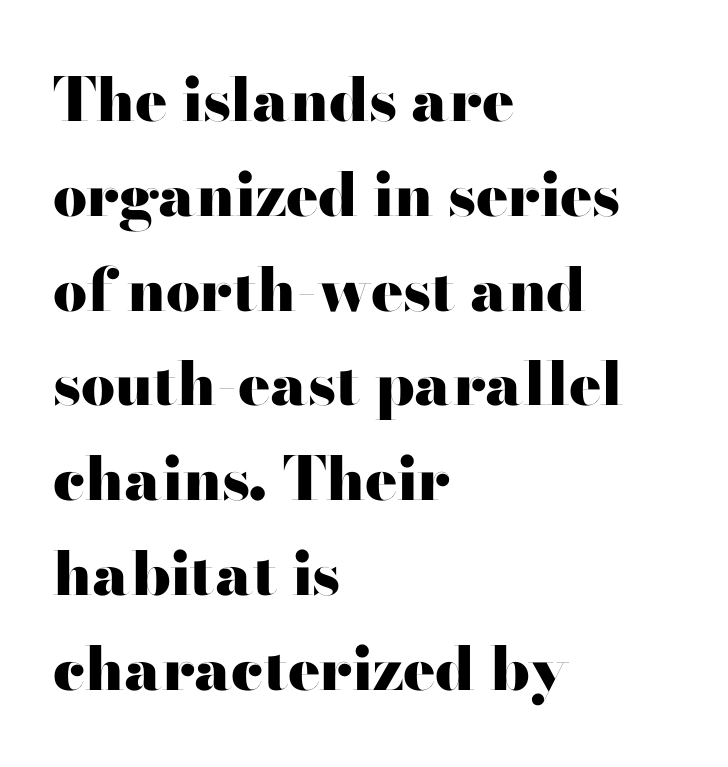
The ragged edge is on the right, which tells us the setting is flush left. Stroke terminals: plain, sans-serif. These lines were composed using upright roman letters. Weight: bold.
